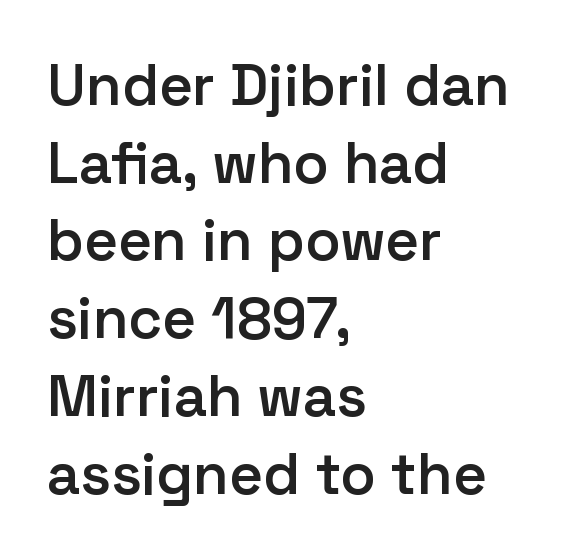
Evenly set lines give the paragraph a standard silhouette. Summary of weight: moderately heavy, a semibold. The gaps between neighbouring characters are ordinary and unremarkable. Does the type have serifs? No, each stem ends abruptly.
